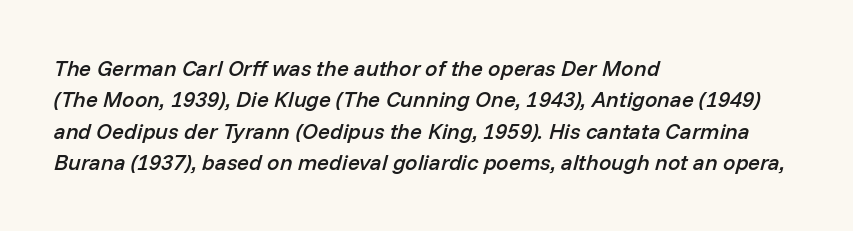
Compared with a centered layout, this one pins lines to the left instead. Short note: letters normally spaced. Words float on clear page, feet unadorned. If you measured baseline to baseline, you'd find a middling distance.
